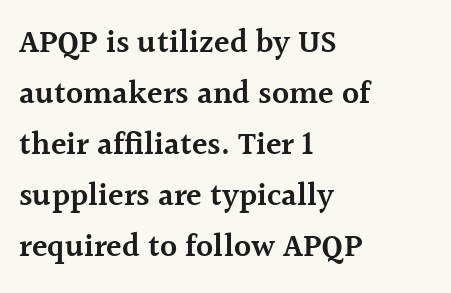
Glyph-to-glyph distance matches everyday printed text. Is this a fixed-width face? No — the glyphs have proportional, varying widths. Typographic density is moderately raised because the face is semibold. How would I describe the line gaps? Plain and ordinary.
